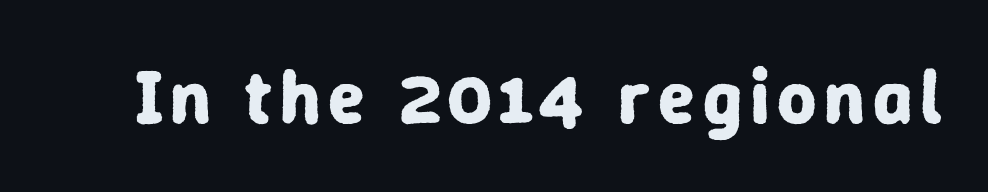
The letters advance in unequal steps, a hallmark of proportional type. Are there feet on the stems? There aren't — it's a sans. Check the space under the baseline: it is left empty. A typesetter would mark this as roman, not italic.
